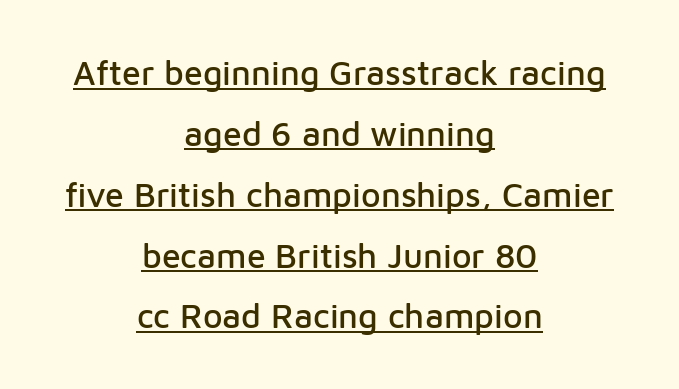
{"serif": "no", "italic": "no", "width": "normal", "stroke_contrast": "low", "x_height": "medium", "monospaced": "no", "underline": "yes", "align": "center", "line_spacing_ratio": 1.79, "letter_spacing": "normal", "letter_spacing_em": 0.0, "glyph_px": 34}
